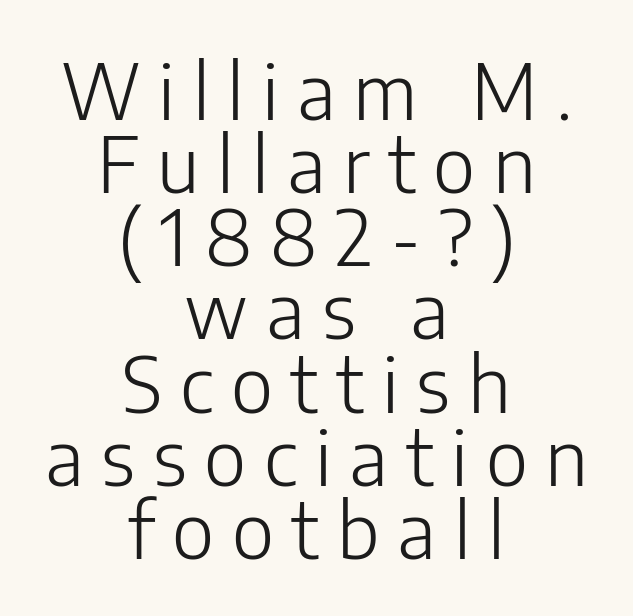
The image shows 77 px light sans-serif type, upright; set centered, tight line spacing (0.95x), unusually wide letter spacing (+0.23 em), not underlined; low stroke contrast and a medium x-height.
